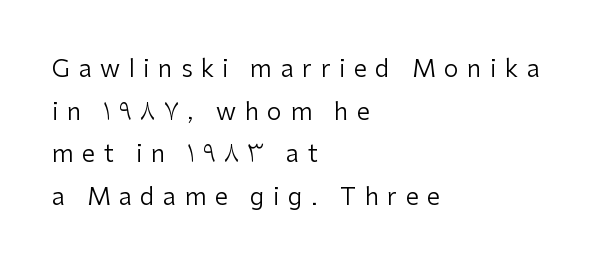
The space directly below the letters is spotless. This rendering widens character spacing well past its baseline value. Vertical strokes here are truly vertical. Horizontal alignment here is leftward, the default for most running prose.
